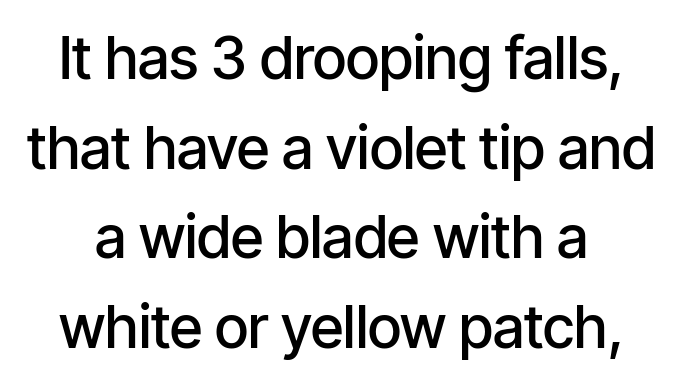
The image shows 59 px semibold, condensed sans-serif type, upright; set normal line spacing (1.52x), normal letter spacing, not underlined; low stroke contrast and a medium x-height.
